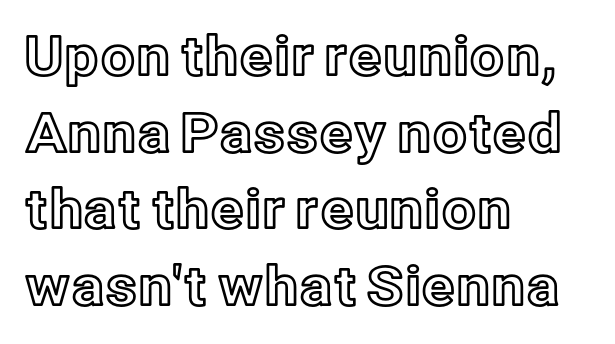
Q: Is the text italic (slanted)? A: No, it is upright.
Q: Is the text underlined? A: No.
Q: How is the paragraph aligned? A: Left-aligned.
Q: Is the spacing between letters normal or unusually wide? A: Normal.
Q: Is the spacing between lines tight, normal or loose? A: Normal.
Q: Width (condensed, normal, or wide)? A: Normal.
Q: x-height? A: Medium.
Q: Monospaced? A: No.
